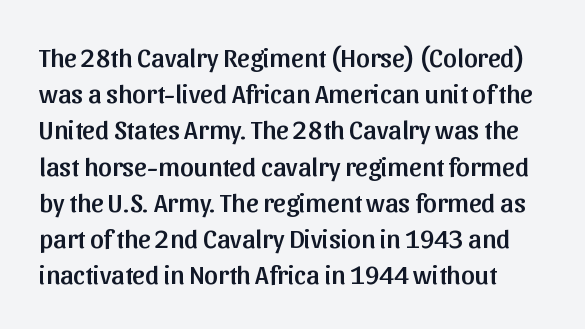
Q: Is the text italic (slanted)? A: No, it is upright.
Q: Is the text underlined? A: No.
Q: Is the spacing between letters normal or unusually wide? A: Normal.
Q: Is the spacing between lines tight, normal or loose? A: Normal.
